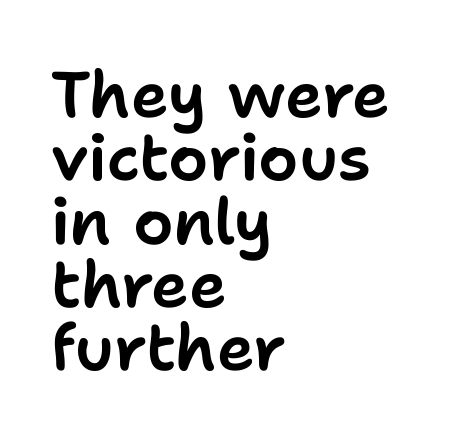
{"serif": "no", "italic": "no", "width": "normal", "stroke_contrast": "low", "x_height": "medium", "monospaced": "no", "underline": "no", "align": "left", "line_spacing": "tight", "line_spacing_ratio": 0.99, "letter_spacing": "normal", "letter_spacing_em": 0.0, "glyph_px": 64}
